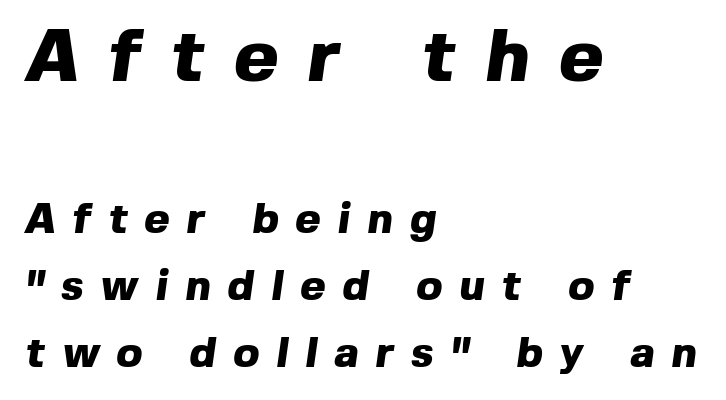
The image shows 75 px heavy sans-serif type; set left-aligned, normal line spacing (1.55x), unusually wide letter spacing (+0.4 em), not underlined; the first (top) block is 1.74x larger; a medium x-height.
